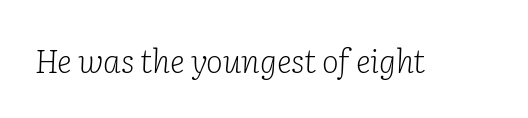
Q: Is the text bold? A: No.
Q: Is the text italic (slanted)? A: Yes, it leans right by about 2 degrees.
Q: Is the typeface a serif or a sans-serif typeface? A: Serif.
Q: Is the text underlined? A: No.
Q: Is the spacing between letters normal or unusually wide? A: Normal.
Q: Width (condensed, normal, or wide)? A: Normal.
Q: Stroke contrast? A: Low.
Q: x-height? A: Medium.
Q: Monospaced? A: No.
